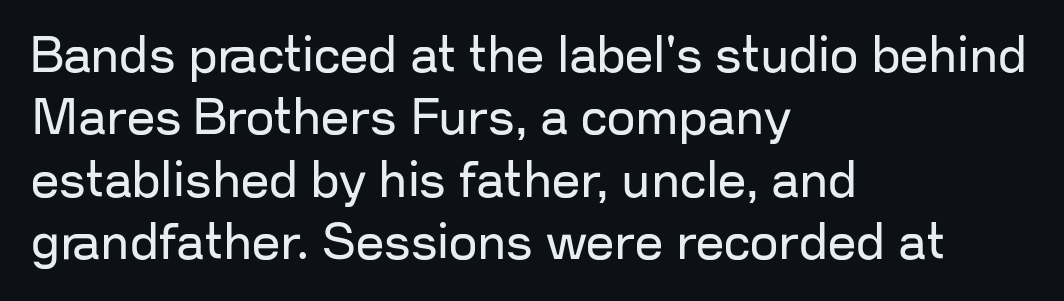
Q: Is the text bold? A: No.
Q: Is the text italic (slanted)? A: No, it is upright.
Q: Is the typeface a serif or a sans-serif typeface? A: Sans-serif.
Q: Is the text underlined? A: No.
Q: How is the paragraph aligned? A: Left-aligned.
Q: Is the spacing between letters normal or unusually wide? A: Normal.
Q: Is the spacing between lines tight, normal or loose? A: Normal.
Q: Width (condensed, normal, or wide)? A: Normal.
Q: Stroke contrast? A: Low.
Q: x-height? A: Medium.
Q: Monospaced? A: No.
